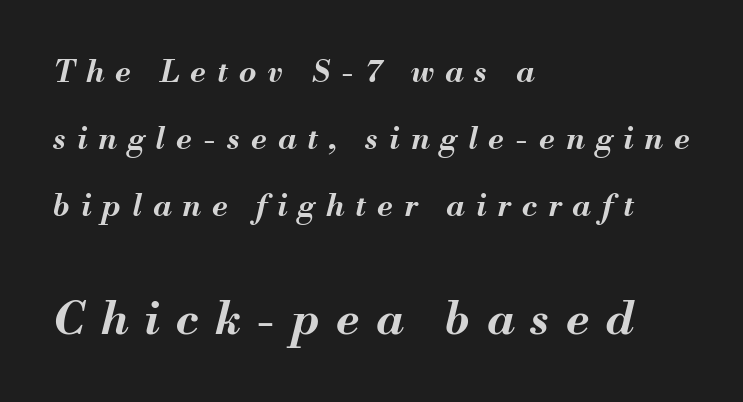
Italic? Definitely — the glyphs are oblique. These lines carry a lot of weight — the face is fully bold. If you squint, the bottom block still reads clearly — it's the larger of the two. This rendering features lettering with no underline. Each line starts at the same left margin while the right side varies. The horizontal fit of the characters is loose and conspicuously gappy.
